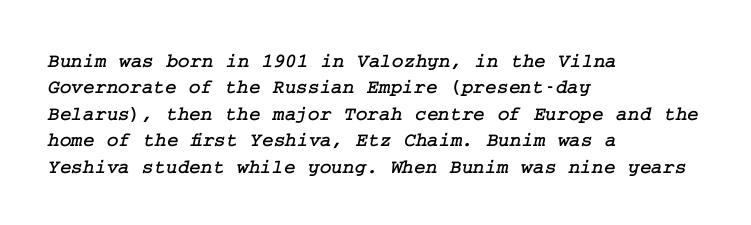
{"underline": "no", "align": "left", "line_spacing": "normal", "line_spacing_ratio": 1.32, "letter_spacing": "normal", "letter_spacing_em": 0.0, "glyph_px": 20}
